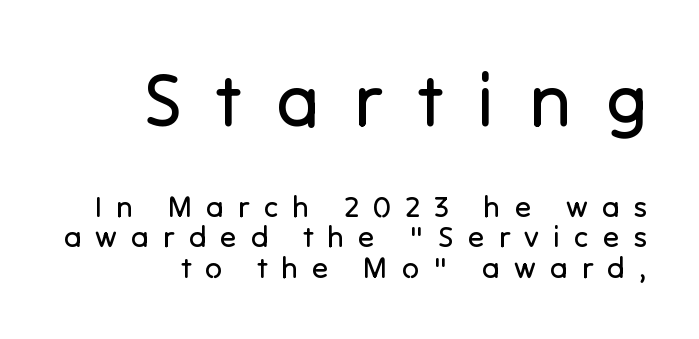
Is this a sans? Yes — the strokes have no serifs. Students, note that the glyphs here are deliberately spaced far apart. Of the two passages, the one on top uses the larger point size. Italic: no, the glyphs are upright roman. Descender tails drop into unmarked territory. The letters advance in unequal steps, a hallmark of proportional type.
